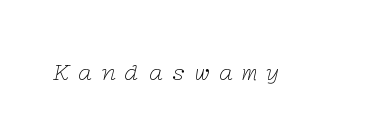
Each stroke keeps to a modest, everyday thickness or less. The face used here has a pronounced slope to its letters. The gap between lines stays unmarked. In terms of letterspacing, this is a distinctly airy, spread setting.
